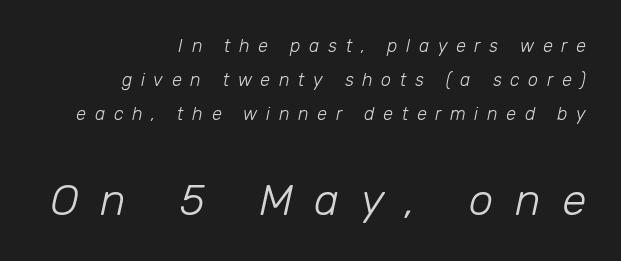
Which margin do the lines hug? The right one — the left edge is uneven. Display-style spreading of the glyphs; the letterfit is very open. Unmarked baselines from the first word to the last. The letters advance in unequal steps, a hallmark of proportional type.
